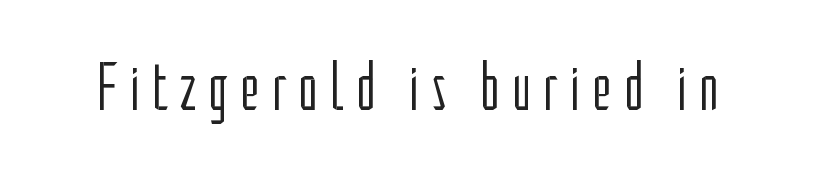
{"serif": "no", "italic": "no", "bold": "no", "weight": "light", "width": "condensed", "stroke_contrast": "low", "x_height": "medium", "monospaced": "no", "underline": "no", "glyph_px": 68}
